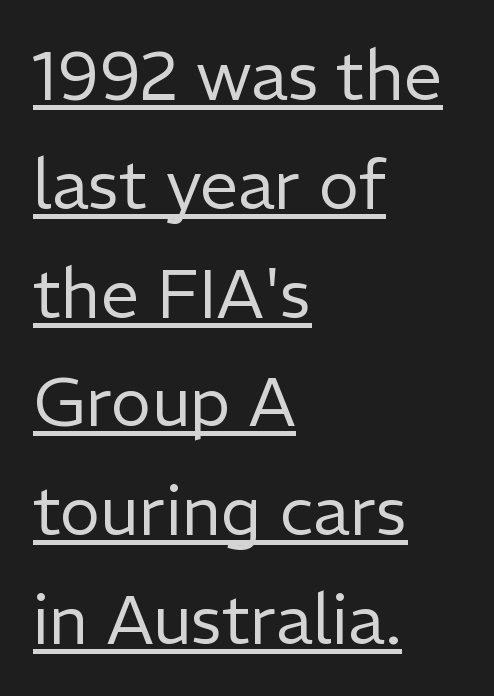
{"serif": "no", "italic": "no", "bold": "no", "weight": "regular", "width": "normal", "stroke_contrast": "low", "x_height": "medium", "monospaced": "no", "underline": "yes", "align": "left", "line_spacing": "normal", "line_spacing_ratio": 1.6, "letter_spacing": "normal", "letter_spacing_em": 0.0, "glyph_px": 68}
